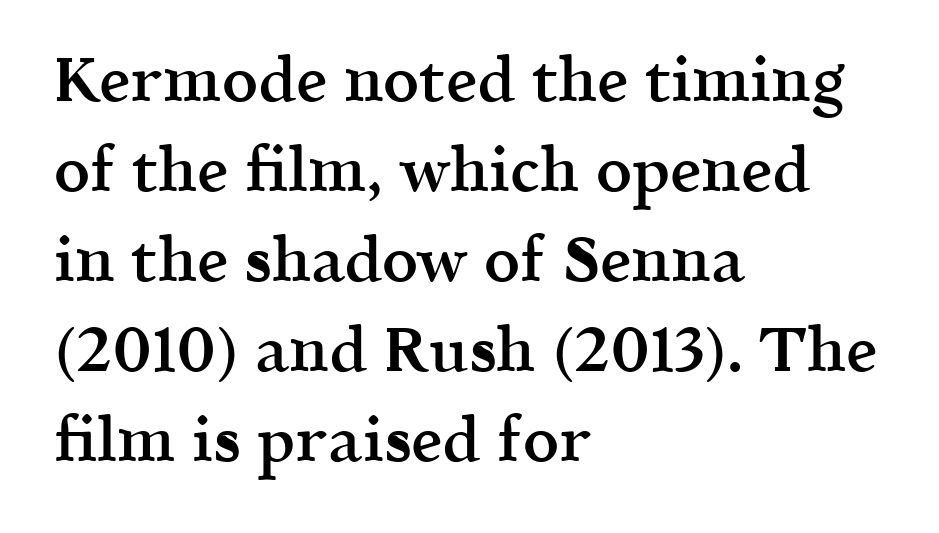
{"serif": "yes", "italic": "no", "bold": "semi", "weight": "semibold", "width": "normal", "x_height": "medium", "monospaced": "no", "underline": "no", "align": "left", "line_spacing": "normal", "line_spacing_ratio": 1.43, "letter_spacing": "normal", "letter_spacing_em": 0.0, "glyph_px": 63}
